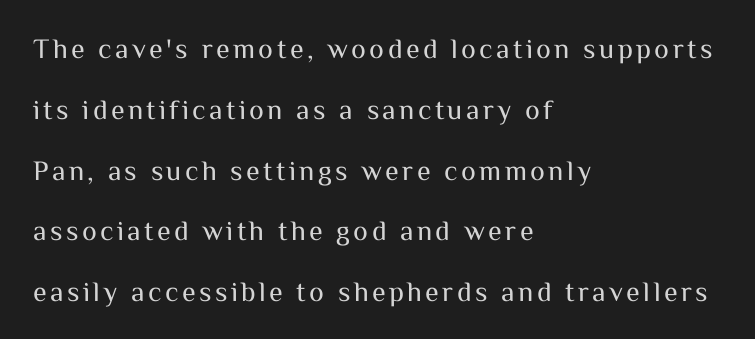
Q: Is the text bold? A: No.
Q: Is the text italic (slanted)? A: No, it is upright.
Q: Is the typeface a serif or a sans-serif typeface? A: Sans-serif.
Q: Is the text underlined? A: No.
Q: How is the paragraph aligned? A: Left-aligned.
Q: Is the spacing between lines tight, normal or loose? A: Loose.
Q: Width (condensed, normal, or wide)? A: Normal.
Q: Stroke contrast? A: Medium.
Q: x-height? A: Medium.
Q: Monospaced? A: No.
